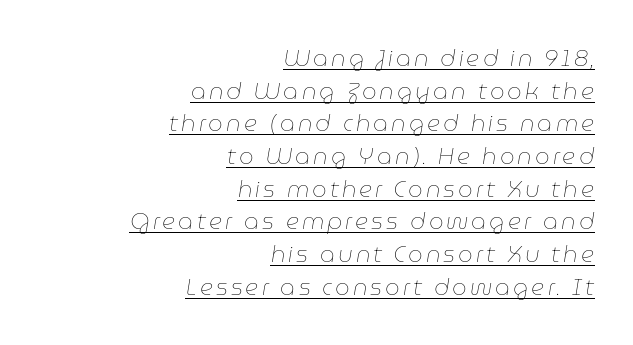
Every row of glyphs terminates at an identical x-position on the right. These glyphs show unthickened strokes, regular width or finer. The typography opts for an oblique posture over an upright one. In terms of leading, this rendering sits right in the middle.
